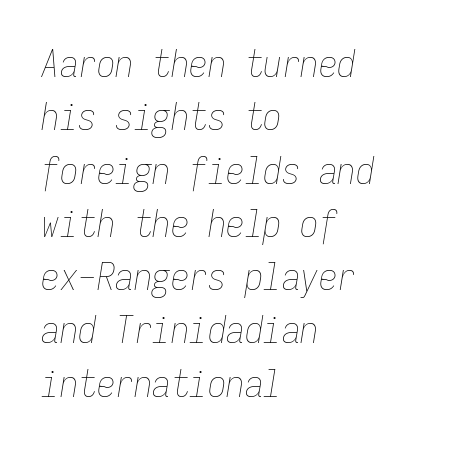
The image shows 37 px thin, condensed type, italic (leaning right), monospaced; set left-aligned, normal line spacing (1.44x), normal letter spacing, not underlined; low stroke contrast and a medium x-height.
